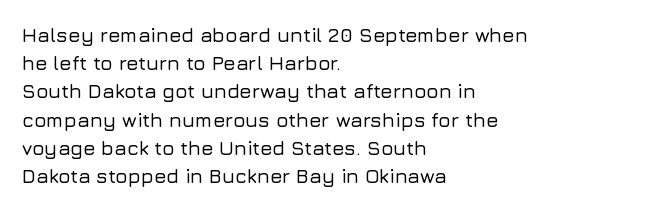
Q: Is the text italic (slanted)? A: No, it is upright.
Q: Is the text underlined? A: No.
Q: How is the paragraph aligned? A: Left-aligned.
Q: Is the spacing between letters normal or unusually wide? A: Normal.
Q: Is the spacing between lines tight, normal or loose? A: Normal.
